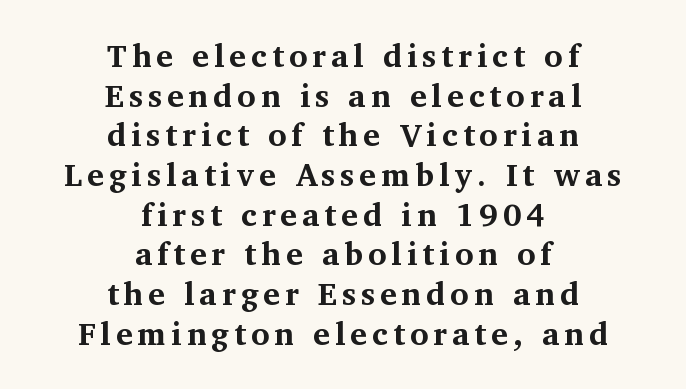
{"serif": "yes", "italic": "no", "bold": "yes", "weight": "bold", "width": "normal", "stroke_contrast": "medium", "x_height": "medium", "monospaced": "no", "underline": "no", "align": "center", "line_spacing_ratio": 1.24, "glyph_px": 32}
